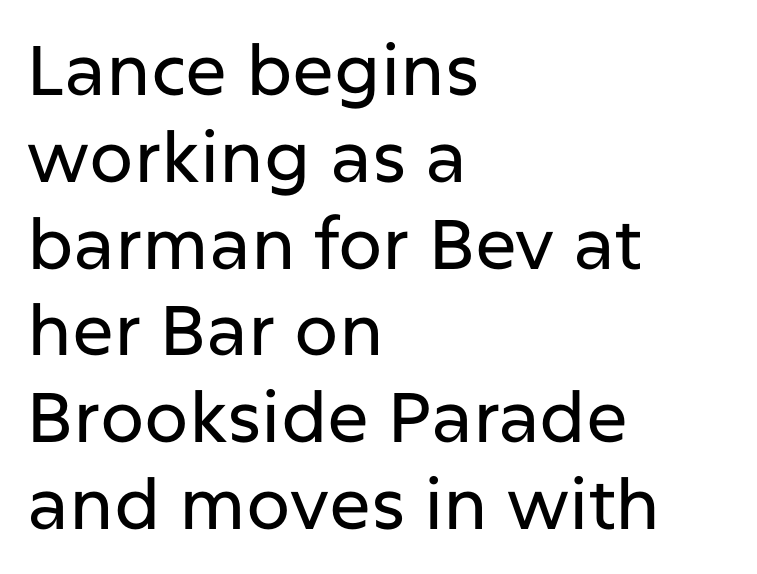
Q: Is the text italic (slanted)? A: No, it is upright.
Q: Is the typeface a serif or a sans-serif typeface? A: Sans-serif.
Q: Is the text underlined? A: No.
Q: How is the paragraph aligned? A: Left-aligned.
Q: Is the spacing between letters normal or unusually wide? A: Normal.
Q: Width (condensed, normal, or wide)? A: Normal.
Q: Stroke contrast? A: Low.
Q: x-height? A: Medium.
Q: Monospaced? A: No.
